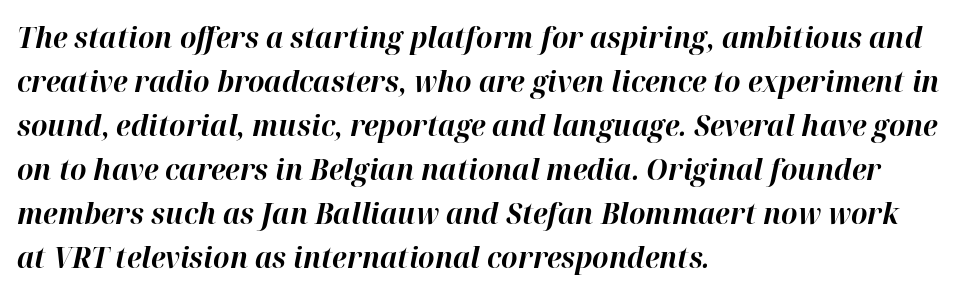
{"italic": "yes", "lean": "right", "slant_degrees": 12, "bold": "yes", "weight": "bold", "width": "normal", "stroke_contrast": "high", "x_height": "medium", "monospaced": "no", "underline": "no", "align": "left", "line_spacing": "normal", "line_spacing_ratio": 1.52, "letter_spacing": "normal", "letter_spacing_em": 0.0, "glyph_px": 29}
